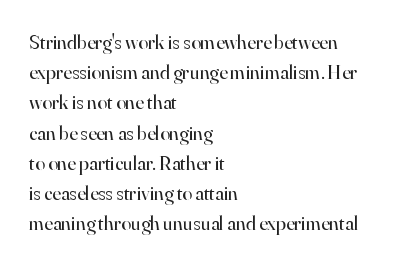
The image shows 20 px text type, upright; set left-aligned, normal line spacing (1.51x), normal letter spacing, not underlined.
